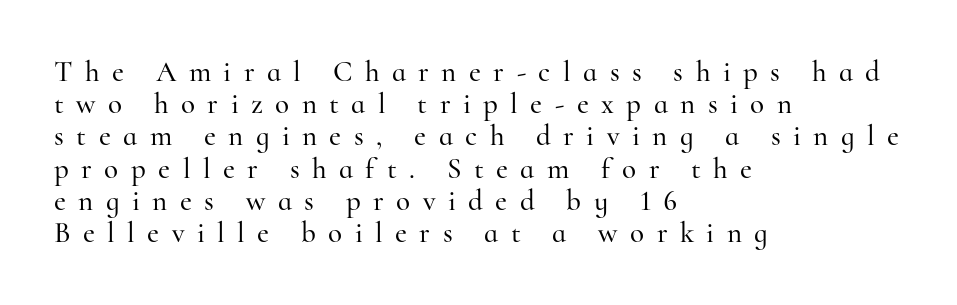
The image shows 29 px serif type, upright; set left-aligned, tight line spacing (1.11x), unusually wide letter spacing (+0.43 em), not underlined; high stroke contrast and a small x-height.
